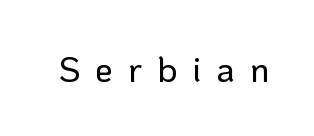
Q: Is the text italic (slanted)? A: No, it is upright.
Q: Is the typeface a serif or a sans-serif typeface? A: Sans-serif.
Q: Is the text underlined? A: No.
Q: Is the spacing between letters normal or unusually wide? A: Unusually wide.
Q: Width (condensed, normal, or wide)? A: Normal.
Q: Stroke contrast? A: Low.
Q: x-height? A: Medium.
Q: Monospaced? A: No.
